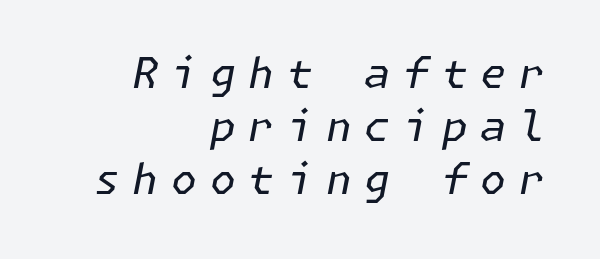
The passage shown has open, widely tracked lettering throughout. The baseline area is clear. Style check: oblique. All the whitespace from short lines collects on the left. Weight: not bold — regular or lighter. A typesetter would call this leading conventional body-copy spacing.
